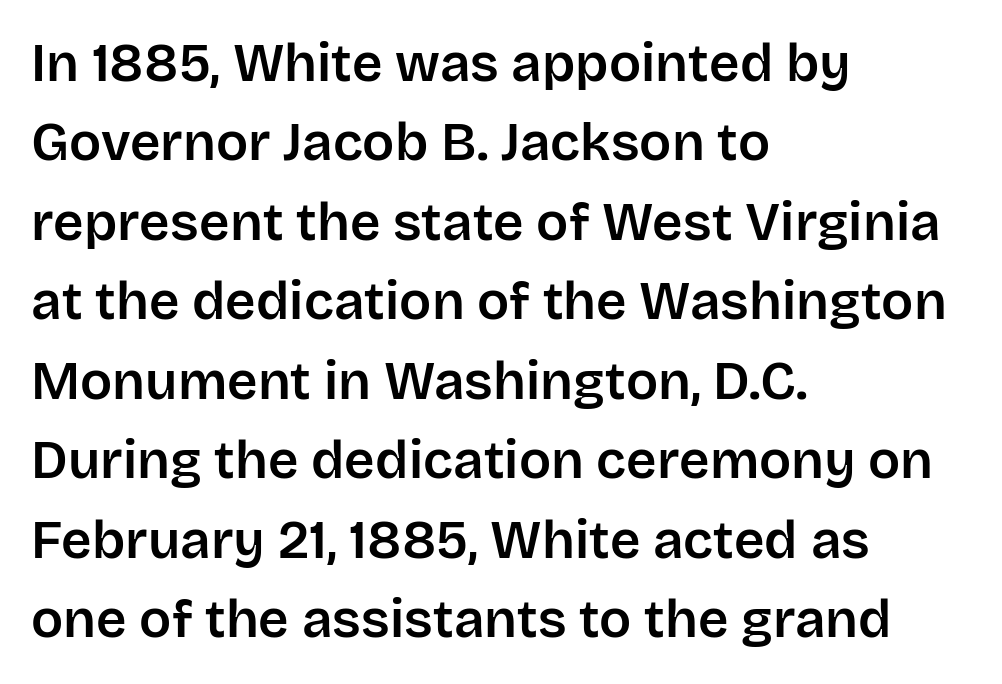
{"serif": "no", "italic": "no", "width": "normal", "stroke_contrast": "low", "x_height": "large", "monospaced": "no", "underline": "no", "align": "left", "line_spacing": "normal", "line_spacing_ratio": 1.5, "letter_spacing": "normal", "letter_spacing_em": 0.0, "glyph_px": 53}
